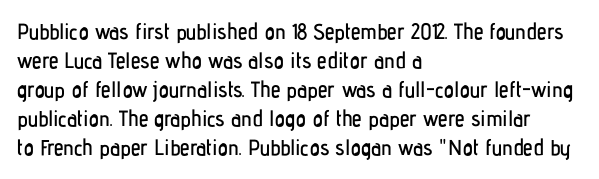
It's the straight-up-and-down kind of type. The horizontal fit of the characters is conventional and even. These lines are set flush left with a ragged right edge. Glance below the letters and you will spot only blank space.
